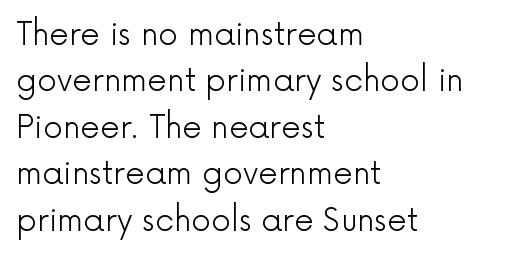
What's the leading like? Ordinary, nothing unusual. Quick note: underline off. Stem width sits at or under what a default text font uses. The face used here is proportionally spaced, like ordinary book or web type.
